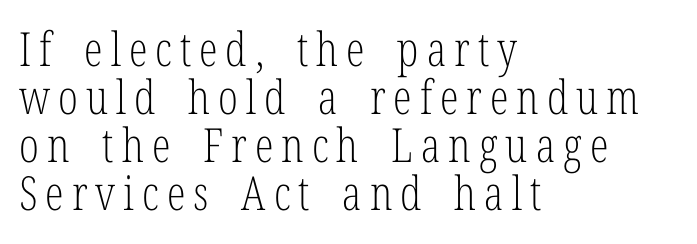
Q: Is the text bold? A: No.
Q: Is the text italic (slanted)? A: No, it is upright.
Q: Is the typeface a serif or a sans-serif typeface? A: Serif.
Q: Is the text underlined? A: No.
Q: How is the paragraph aligned? A: Left-aligned.
Q: Is the spacing between lines tight, normal or loose? A: Tight.
Q: Width (condensed, normal, or wide)? A: Condensed.
Q: Stroke contrast? A: Low.
Q: x-height? A: Medium.
Q: Monospaced? A: No.
